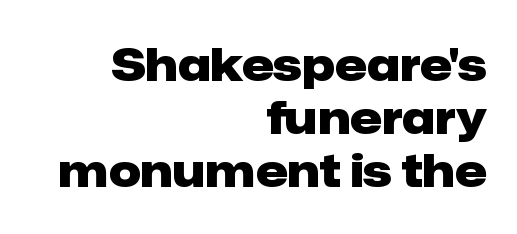
{"serif": "no", "italic": "no", "bold": "yes", "weight": "heavy", "width": "normal", "stroke_contrast": "low", "x_height": "medium", "monospaced": "no", "underline": "no", "align": "right", "line_spacing_ratio": 1.18, "letter_spacing": "normal", "letter_spacing_em": 0.0, "glyph_px": 45}
